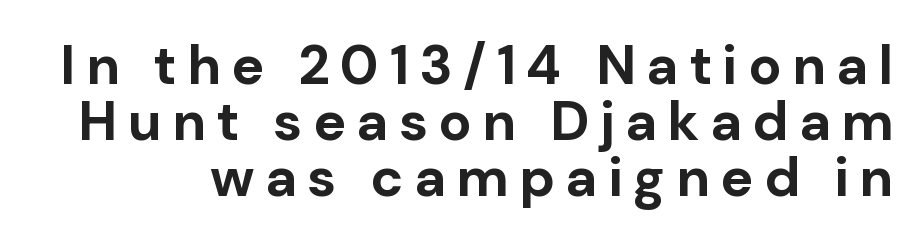
If you measured baseline to baseline, you'd find a short distance. Is this a fixed-width face? No — the glyphs have proportional, varying widths. Honestly, there is no underline to notice here at all. Vertical strokes here are truly vertical. To sum up the face: it is a sans, with no serifs. In terms of weight, the rendering is a true, heavy bold.
